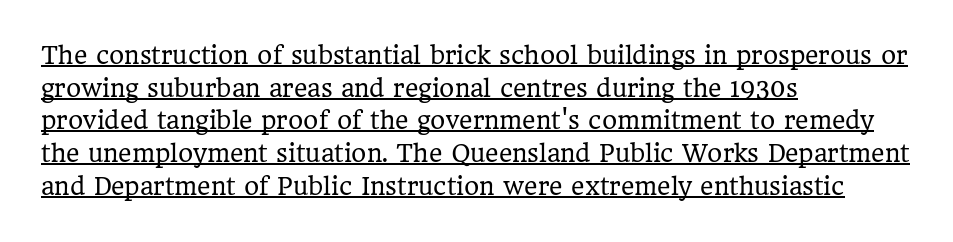
Q: Is the text bold? A: No.
Q: Is the text italic (slanted)? A: No, it is upright.
Q: Is the text underlined? A: Yes.
Q: How is the paragraph aligned? A: Left-aligned.
Q: Is the spacing between letters normal or unusually wide? A: Normal.
Q: Is the spacing between lines tight, normal or loose? A: Normal.
